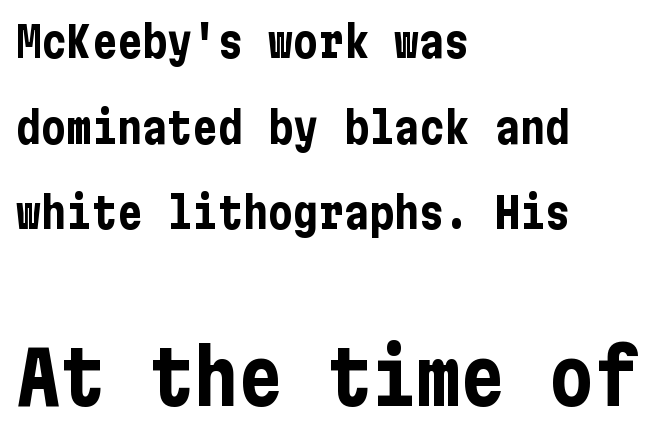
The image shows 74 px bold, condensed sans-serif type, upright; set left-aligned, loose line spacing (2.04x), normal letter spacing, not underlined; the second (bottom) block is 1.76x larger; low stroke contrast and a medium x-height.
